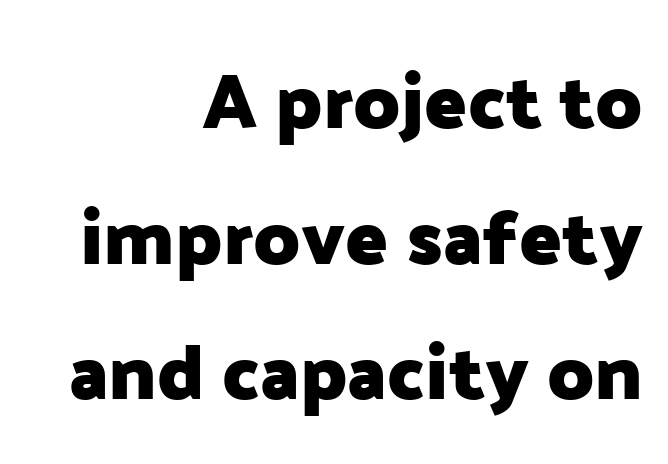
The image shows 78 px heavy sans-serif type, upright; set right-aligned, line spacing 1.74x, normal letter spacing, not underlined; low stroke contrast and a medium x-height.
